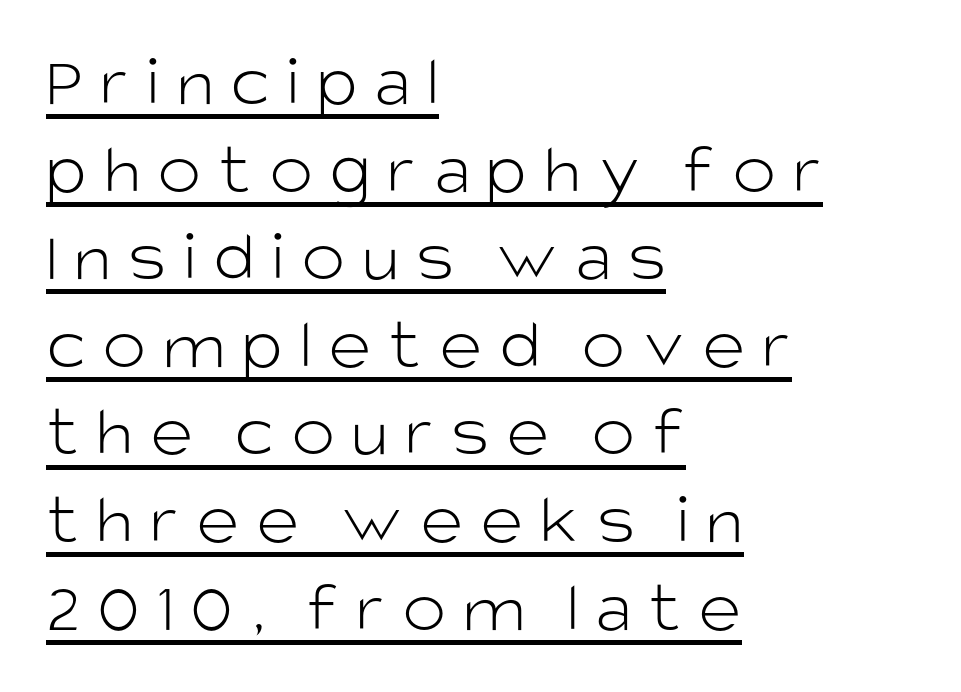
The strokes carry an ordinary text weight at most. Is this a fixed-width face? No — the glyphs have proportional, varying widths. This rendering features underlined lettering. In terms of letterspacing, this is a distinctly airy, spread setting.
